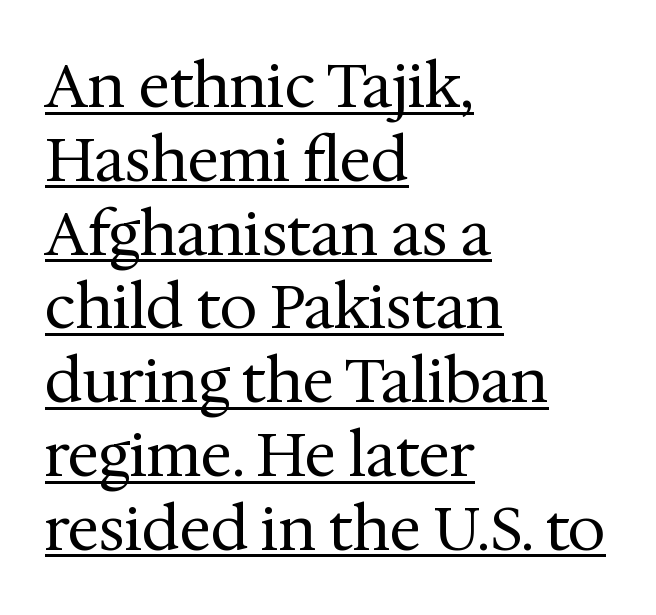
Q: Is the text bold? A: No.
Q: Is the text italic (slanted)? A: No, it is upright.
Q: Is the typeface a serif or a sans-serif typeface? A: Serif.
Q: Is the text underlined? A: Yes.
Q: How is the paragraph aligned? A: Left-aligned.
Q: Is the spacing between letters normal or unusually wide? A: Normal.
Q: Width (condensed, normal, or wide)? A: Normal.
Q: Stroke contrast? A: Medium.
Q: x-height? A: Medium.
Q: Monospaced? A: No.
